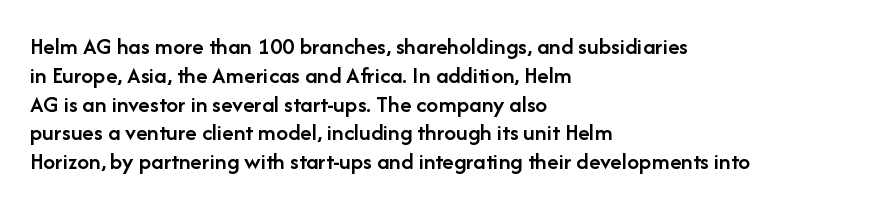
{"italic": "no", "bold": "semi", "underline": "no", "align": "left", "line_spacing_ratio": 1.2, "letter_spacing": "normal", "letter_spacing_em": 0.0, "glyph_px": 24}
